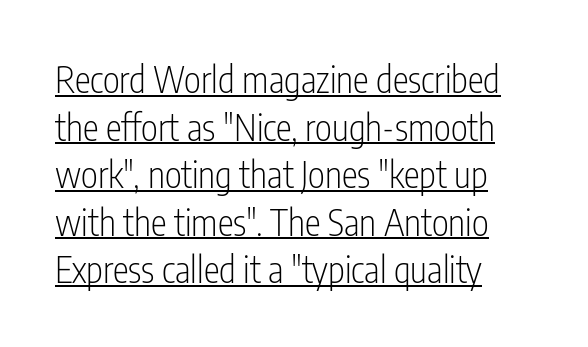
Does the copy run flush right? No — it runs flush left. Like a heading marked for emphasis, these lines bear an underscore. Serifs: no, the terminals of the letterforms are clean. The characters are drawn with everyday or finer stroke widths. This sample uses an upright cut, with every glyph sitting square on the baseline. Here the designer chose a conventional face with non-uniform glyph widths.
